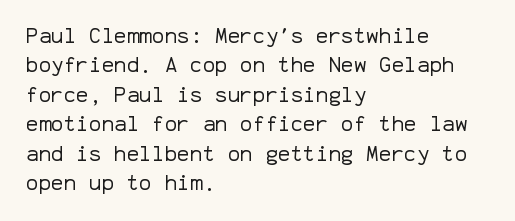
{"italic": "no", "bold": "no", "underline": "no", "align": "left", "line_spacing": "normal", "line_spacing_ratio": 1.4, "letter_spacing": "normal", "letter_spacing_em": 0.0, "glyph_px": 21}
